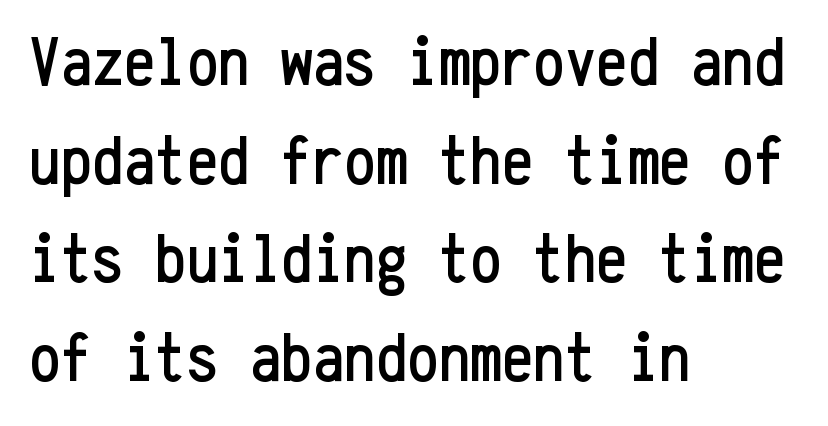
Q: Is the text italic (slanted)? A: No, it is upright.
Q: Is the typeface a serif or a sans-serif typeface? A: Sans-serif.
Q: Is the text underlined? A: No.
Q: How is the paragraph aligned? A: Left-aligned.
Q: Is the spacing between letters normal or unusually wide? A: Normal.
Q: Is the spacing between lines tight, normal or loose? A: Normal.
Q: Width (condensed, normal, or wide)? A: Condensed.
Q: Stroke contrast? A: Low.
Q: x-height? A: Medium.
Q: Monospaced? A: Yes.
